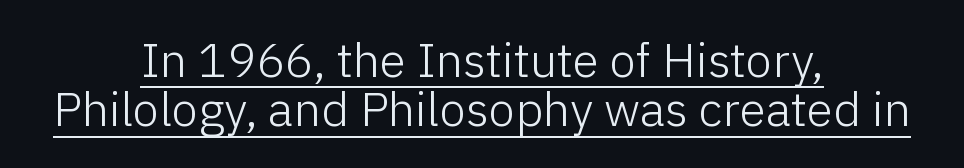
The image shows 48 px light sans-serif type, upright; set centered, tight line spacing (1.03x), normal letter spacing, underlined; low stroke contrast and a medium x-height.
